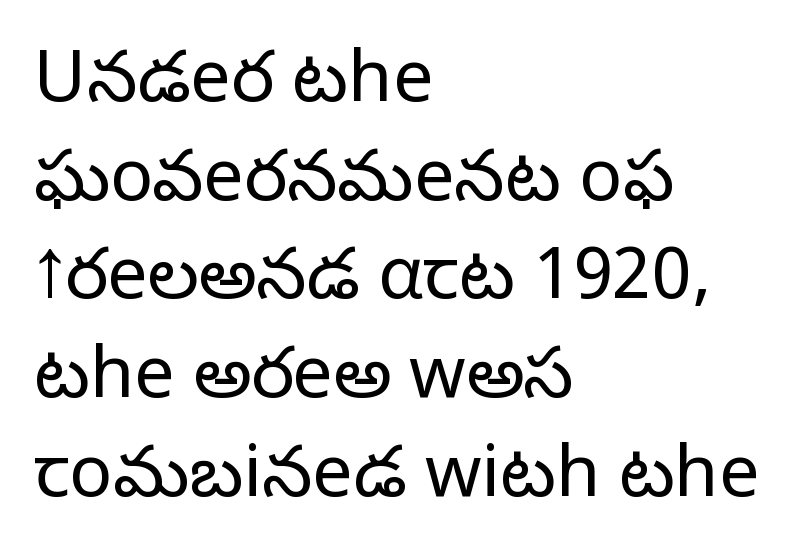
{"serif": "no", "italic": "no", "bold": "no", "weight": "light", "width": "normal", "stroke_contrast": "low", "x_height": "medium", "monospaced": "no", "underline": "no", "align": "left", "line_spacing": "normal", "line_spacing_ratio": 1.37, "letter_spacing": "normal", "letter_spacing_em": 0.0, "glyph_px": 72}
